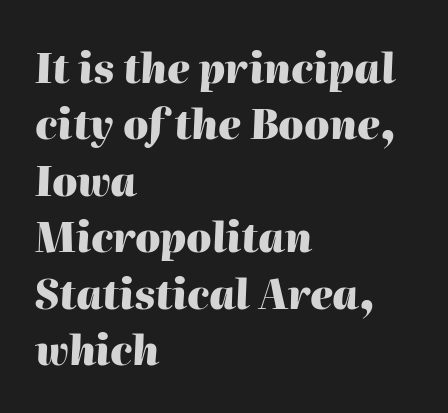
Which margin do the lines hug? The left one — the right edge is uneven. Heft: maximum for text — a bold. Words appear dense and cohesive because spacing is normal. Honestly, there is no underline to notice here at all. Normally led — the rows are evenly, conventionally spaced.
